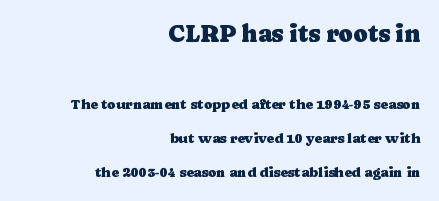
Q: Is the text italic (slanted)? A: No, it is upright.
Q: Is the text underlined? A: No.
Q: How is the paragraph aligned? A: Right-aligned.
Q: Is the spacing between letters normal or unusually wide? A: Normal.
Q: Is the spacing between lines tight, normal or loose? A: Loose.
Q: Which block of text is set in a larger size, the first (top) or the second (bottom)? A: The first (top) one.
